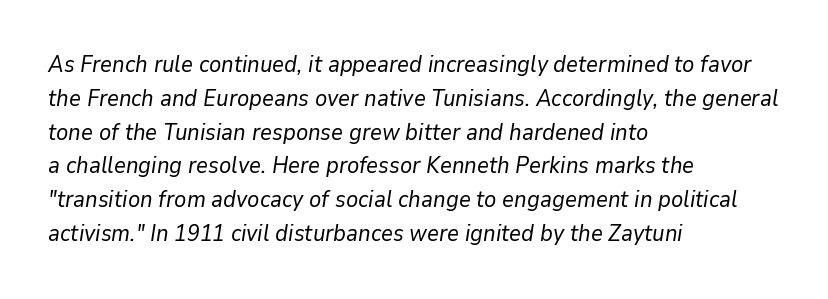
Q: Is the text bold? A: No.
Q: Is the text italic (slanted)? A: Yes, it leans right by about 9 degrees.
Q: Is the text underlined? A: No.
Q: How is the paragraph aligned? A: Left-aligned.
Q: Is the spacing between letters normal or unusually wide? A: Normal.
Q: Is the spacing between lines tight, normal or loose? A: Normal.
